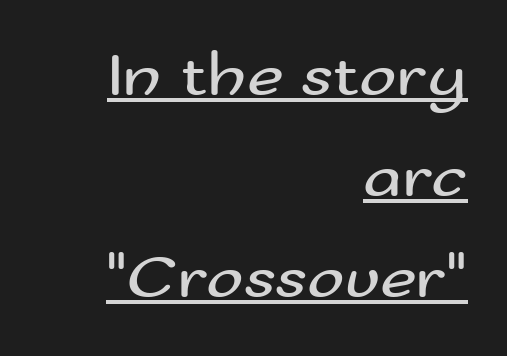
Q: Is the text bold? A: No.
Q: Is the text italic (slanted)? A: No, it is upright.
Q: Is the typeface a serif or a sans-serif typeface? A: Sans-serif.
Q: Is the text underlined? A: Yes.
Q: How is the paragraph aligned? A: Right-aligned.
Q: Is the spacing between letters normal or unusually wide? A: Normal.
Q: Is the spacing between lines tight, normal or loose? A: Normal.
Q: Width (condensed, normal, or wide)? A: Wide.
Q: Stroke contrast? A: Medium.
Q: x-height? A: Small.
Q: Monospaced? A: No.
